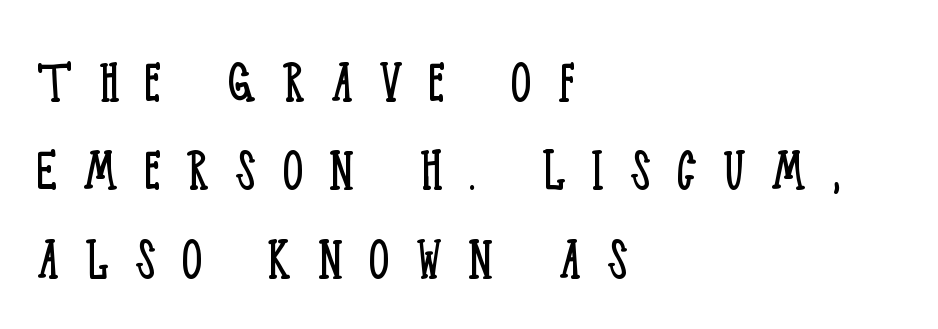
{"serif": "yes", "italic": "no", "bold": "no", "weight": "light", "width": "condensed", "stroke_contrast": "low", "x_height": "large", "monospaced": "no", "underline": "no", "align": "left", "line_spacing": "normal", "line_spacing_ratio": 1.36, "letter_spacing": "wide", "letter_spacing_em": 0.4, "glyph_px": 65}
